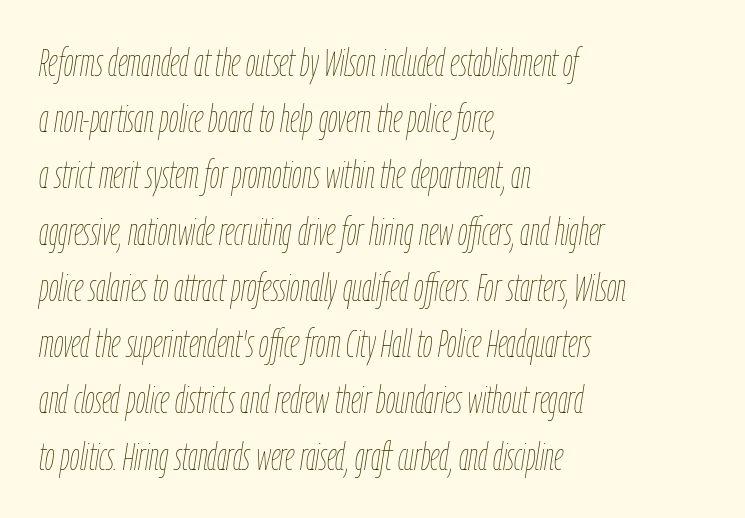
The strip under each line holds only bare page. Is the block centered? No — it sits flush against the left margin. Proportional: the letters do not fall into vertical columns. These lines sit exactly where default settings would place them.
